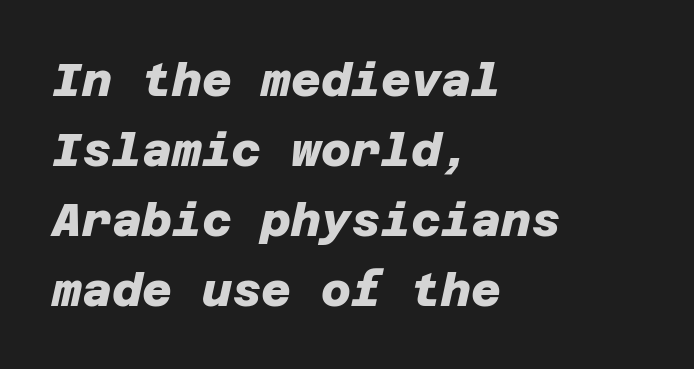
{"serif": "no", "bold": "yes", "weight": "heavy", "width": "normal", "stroke_contrast": "low", "x_height": "large", "underline": "no", "align": "left", "line_spacing": "normal", "line_spacing_ratio": 1.52, "letter_spacing": "normal", "letter_spacing_em": 0.0, "glyph_px": 46}
